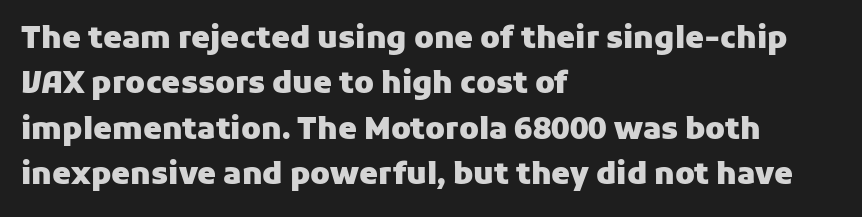
The image shows 30 px heavy sans-serif type, upright; set left-aligned, normal line spacing (1.51x), normal letter spacing, not underlined; low stroke contrast and a medium x-height.
